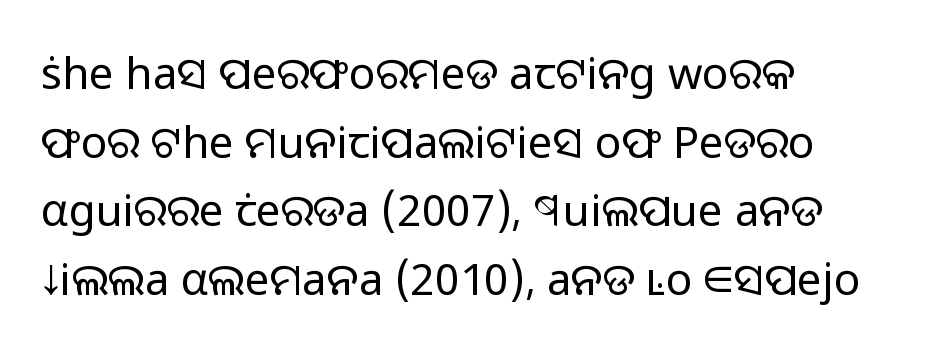
Q: Is the text bold? A: No.
Q: Is the text italic (slanted)? A: No, it is upright.
Q: Is the typeface a serif or a sans-serif typeface? A: Sans-serif.
Q: Is the text underlined? A: No.
Q: How is the paragraph aligned? A: Left-aligned.
Q: Is the spacing between letters normal or unusually wide? A: Normal.
Q: Is the spacing between lines tight, normal or loose? A: Normal.
Q: Width (condensed, normal, or wide)? A: Normal.
Q: Stroke contrast? A: Low.
Q: x-height? A: Medium.
Q: Monospaced? A: No.
